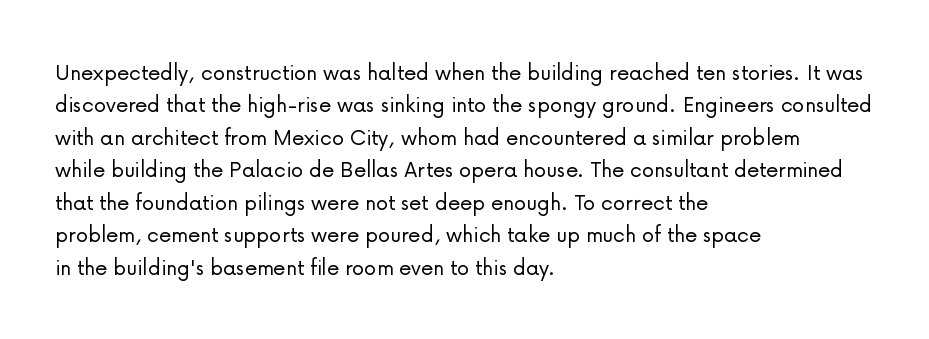
The image shows 25 px text type, upright; set left-aligned, normal line spacing (1.3x), normal letter spacing, not underlined.
